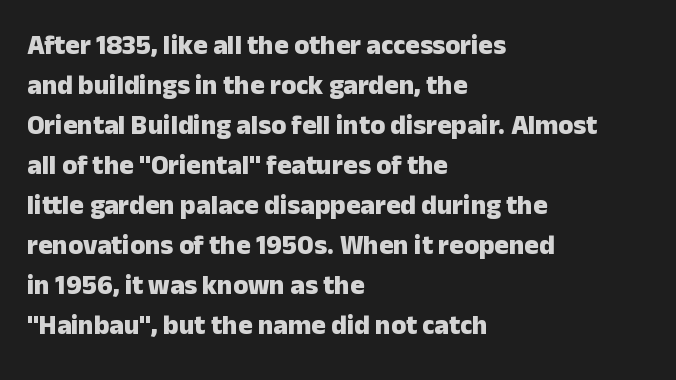
Q: Is the text bold? A: Yes.
Q: Is the text italic (slanted)? A: No, it is upright.
Q: Is the text underlined? A: No.
Q: How is the paragraph aligned? A: Left-aligned.
Q: Is the spacing between letters normal or unusually wide? A: Normal.
Q: Is the spacing between lines tight, normal or loose? A: Normal.
